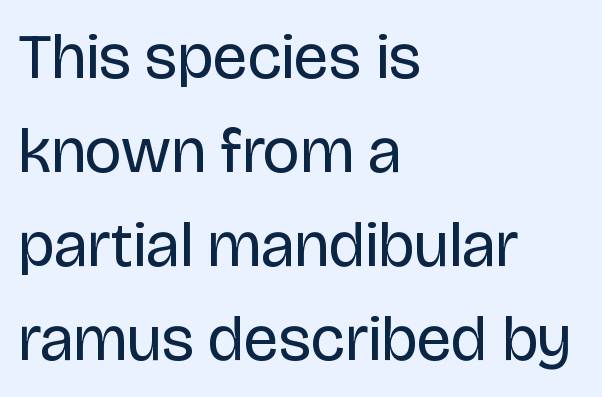
The image shows 64 px regular-weight sans-serif type, upright; set left-aligned, normal line spacing (1.47x), normal letter spacing, not underlined; low stroke contrast and a large x-height.
